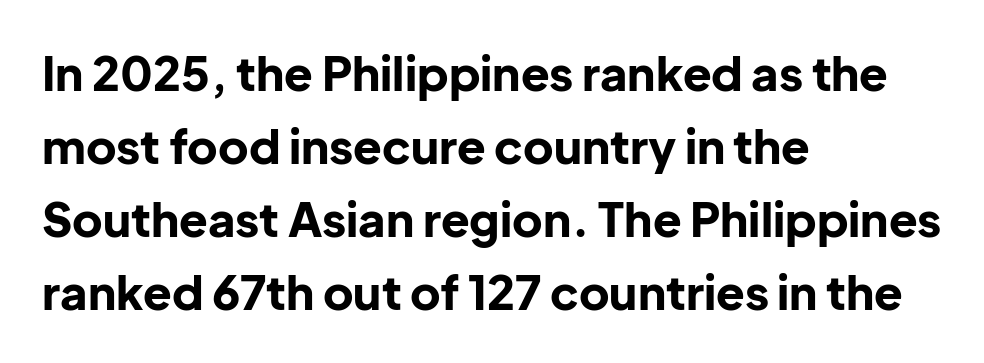
{"serif": "no", "italic": "no", "bold": "yes", "weight": "bold", "width": "normal", "stroke_contrast": "low", "x_height": "medium", "monospaced": "no", "underline": "no", "align": "left", "line_spacing": "normal", "line_spacing_ratio": 1.55, "letter_spacing": "normal", "letter_spacing_em": 0.0, "glyph_px": 47}
